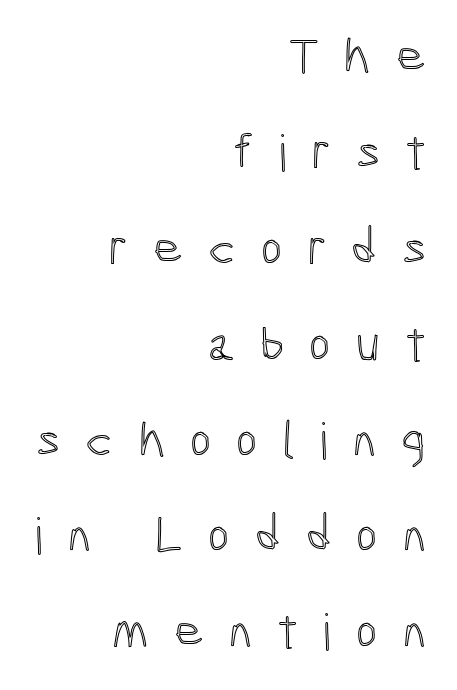
The image shows 51 px condensed type, upright; set right-aligned, line spacing 1.88x, unusually wide letter spacing (+0.49 em), not underlined; a medium x-height.
